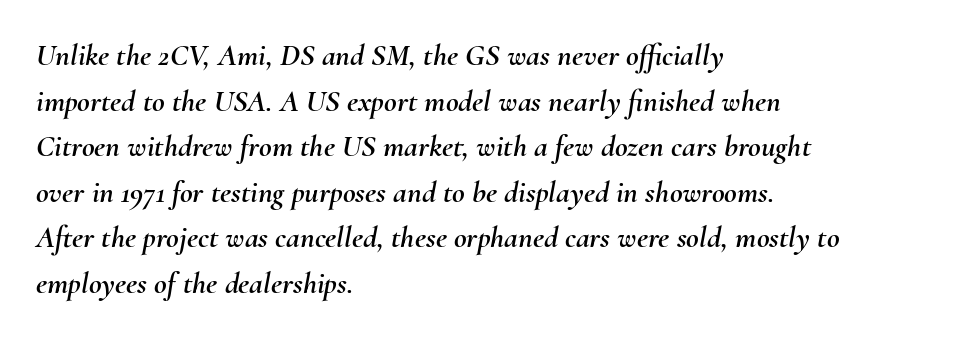
Q: Is the text italic (slanted)? A: Yes, it leans right by about 10 degrees.
Q: Is the text underlined? A: No.
Q: How is the paragraph aligned? A: Left-aligned.
Q: Is the spacing between letters normal or unusually wide? A: Normal.
Q: Is the spacing between lines tight, normal or loose? A: Normal.
Q: Width (condensed, normal, or wide)? A: Normal.
Q: Stroke contrast? A: Medium.
Q: x-height? A: Small.
Q: Monospaced? A: No.
